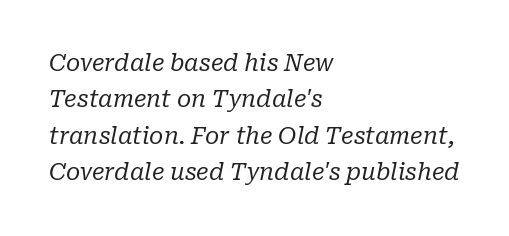
The image shows 23 px text type, italic (leaning right); set left-aligned, normal line spacing (1.58x), normal letter spacing, not underlined.
